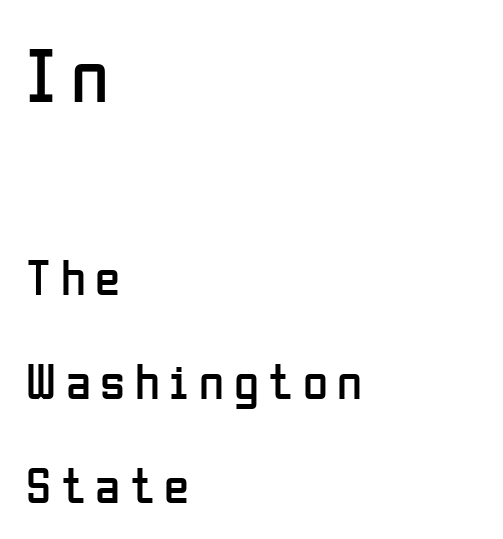
{"serif": "no", "italic": "no", "bold": "no", "weight": "regular", "width": "condensed", "stroke_contrast": "low", "x_height": "medium", "monospaced": "no", "underline": "no", "align": "left", "line_spacing": "loose", "line_spacing_ratio": 2.04, "larger_block": "first", "size_ratio": 1.51, "glyph_px": 77}
